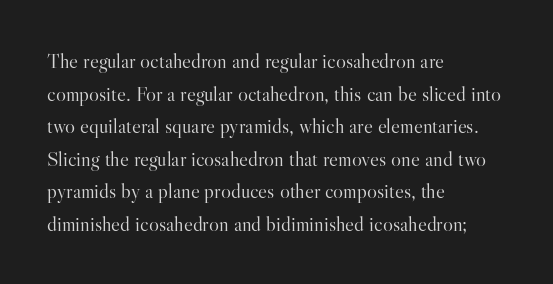
The image shows 21 px text type, upright; set left-aligned, normal line spacing (1.55x), normal letter spacing, not underlined.
